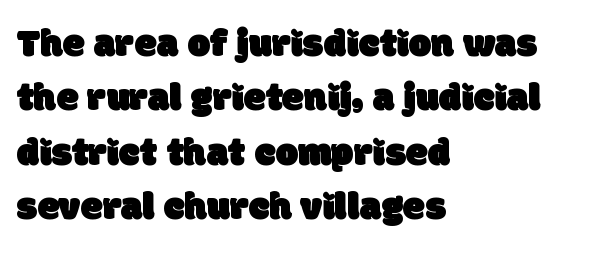
A typesetter would label this face a sans. This sample uses plain, unmodified letter spacing. Any mark beneath the type? The region is blank. This sample is left-justified, so line endings fall wherever the words run out. You could not count columns in this text — the font is proportionally spaced. The vertical gap from one line to the next is medium.
